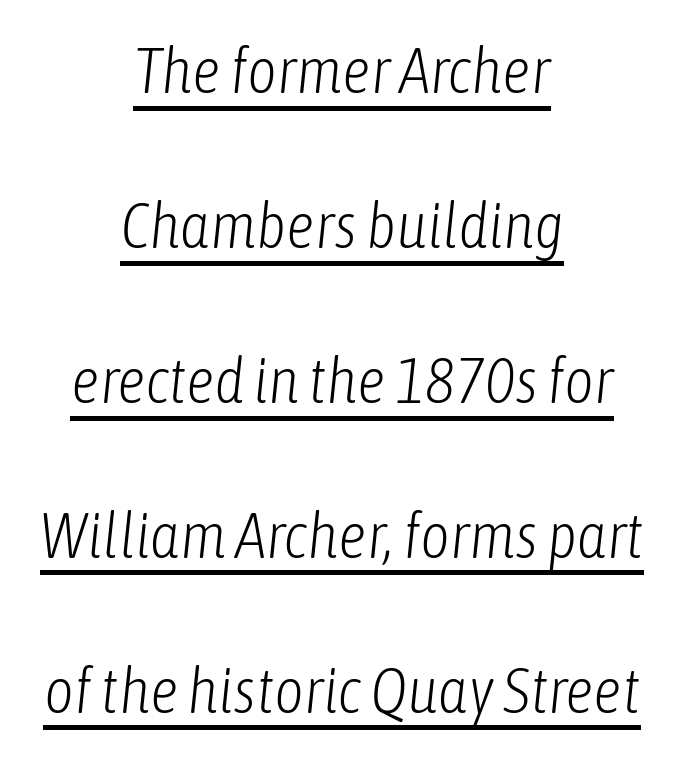
The image shows 64 px light, condensed type, italic (leaning right); set centered, loose line spacing (2.42x), normal letter spacing, underlined; low stroke contrast and a medium x-height.
